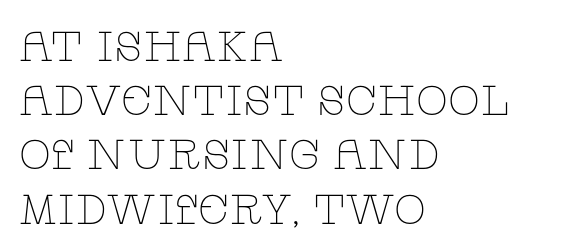
The gaps between neighbouring characters are ordinary and unremarkable. Compared with typical paragraphs, the rows here are spaced about the same. Unlike italic type, these characters show no tilt at all. Looks like regular typesetting: each glyph gets only the width it needs. Descenders are the only things crossing below the line.
